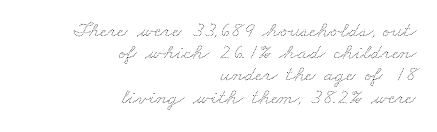
{"bold": "no", "underline": "no", "align": "right", "line_spacing": "tight", "line_spacing_ratio": 1.01, "letter_spacing": "normal", "letter_spacing_em": 0.0, "glyph_px": 22}
